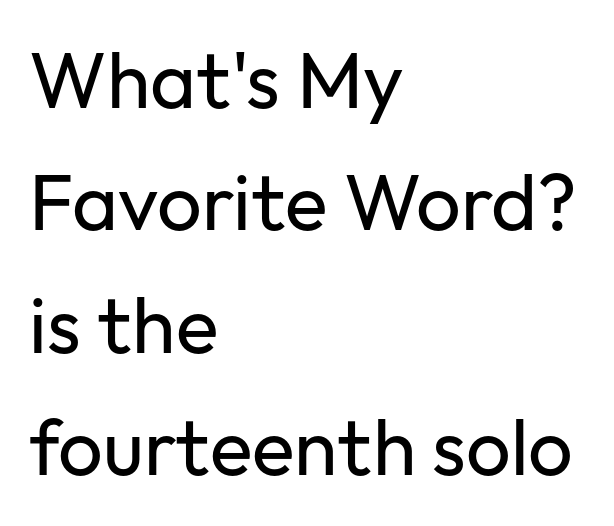
{"serif": "no", "italic": "no", "bold": "no", "weight": "regular", "width": "normal", "stroke_contrast": "low", "x_height": "medium", "monospaced": "no", "underline": "no", "align": "left", "line_spacing": "normal", "line_spacing_ratio": 1.55, "letter_spacing": "normal", "letter_spacing_em": 0.0, "glyph_px": 79}
